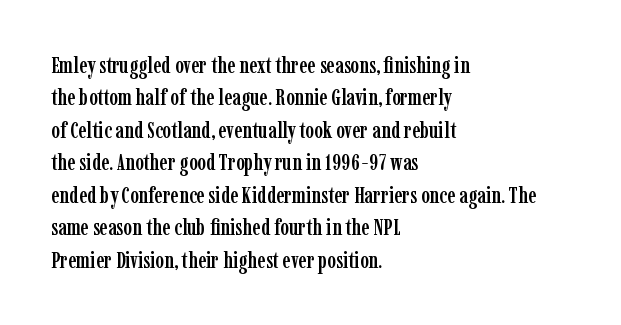
The image shows 23 px text type, upright; set left-aligned, normal line spacing (1.41x), normal letter spacing, not underlined.
